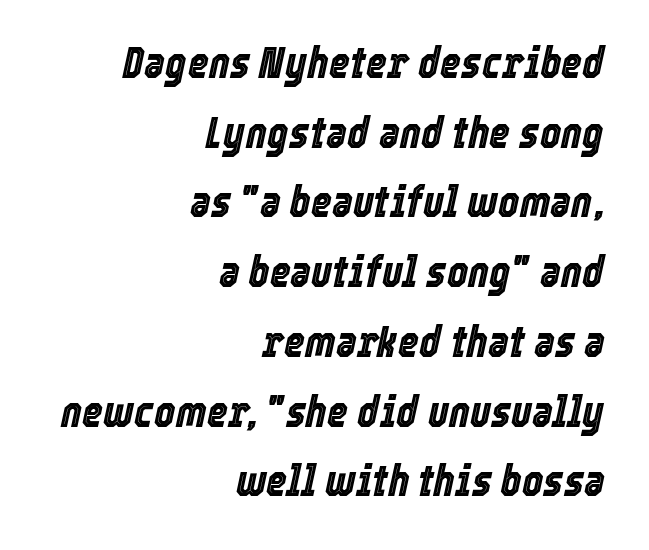
The passage is arranged like a letterhead date or caption credit — flush right. The words here are not underlined. These lines are rendered in a variable-pitch font. The passage shown stacks its lines at a standard gap. The gaps between neighbouring characters are ordinary and unremarkable.
